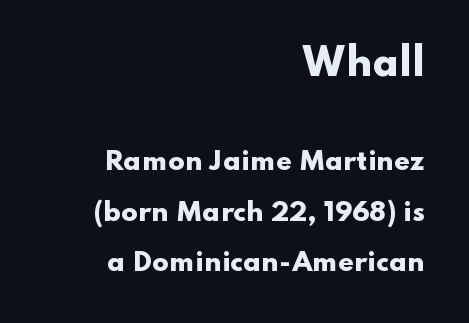
The image shows 37 px heavy, wide sans-serif type, upright; set right-aligned, loose line spacing (2.02x), normal letter spacing, not underlined; the first (top) block is 1.48x larger; low stroke contrast and a small x-height.
